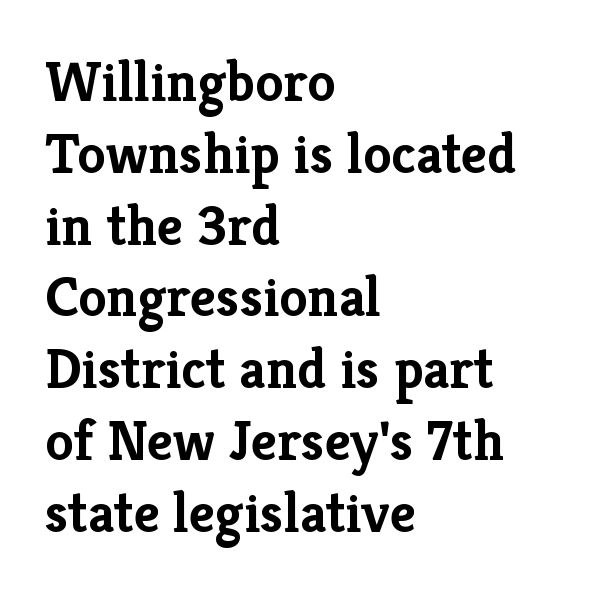
Q: Is the text bold? A: Yes.
Q: Is the text italic (slanted)? A: No, it is upright.
Q: Is the typeface a serif or a sans-serif typeface? A: Serif.
Q: Is the text underlined? A: No.
Q: How is the paragraph aligned? A: Left-aligned.
Q: Is the spacing between letters normal or unusually wide? A: Normal.
Q: Is the spacing between lines tight, normal or loose? A: Normal.
Q: Width (condensed, normal, or wide)? A: Normal.
Q: Stroke contrast? A: Low.
Q: x-height? A: Medium.
Q: Monospaced? A: No.
